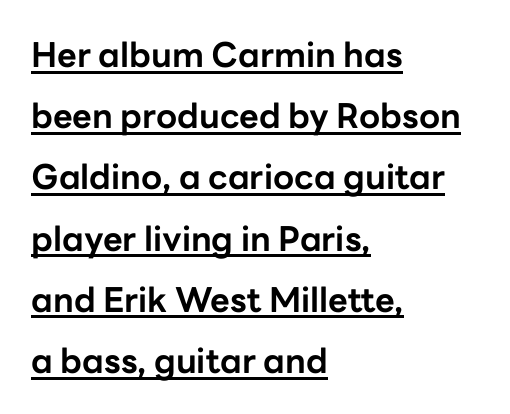
The image shows 34 px bold sans-serif type, upright; set left-aligned, line spacing 1.8x, normal letter spacing, underlined; low stroke contrast and a medium x-height.
